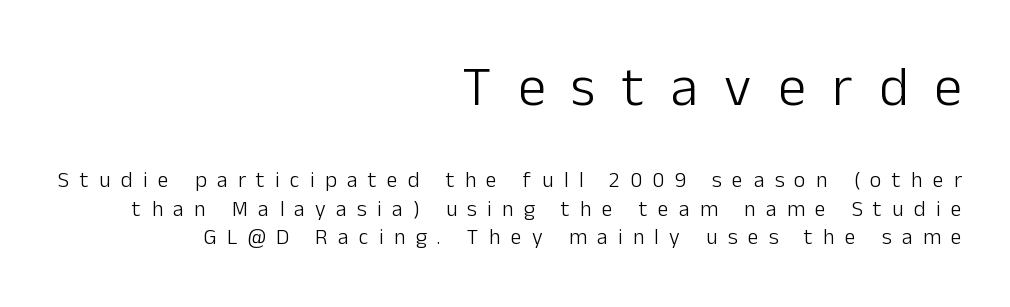
Q: Is the text bold? A: No.
Q: Is the text italic (slanted)? A: No, it is upright.
Q: Is the typeface a serif or a sans-serif typeface? A: Sans-serif.
Q: Is the text underlined? A: No.
Q: How is the paragraph aligned? A: Right-aligned.
Q: Is the spacing between letters normal or unusually wide? A: Unusually wide.
Q: Is the spacing between lines tight, normal or loose? A: Normal.
Q: Which block of text is set in a larger size, the first (top) or the second (bottom)? A: The first (top) one.
Q: Width (condensed, normal, or wide)? A: Normal.
Q: Stroke contrast? A: Low.
Q: x-height? A: Medium.
Q: Monospaced? A: No.
